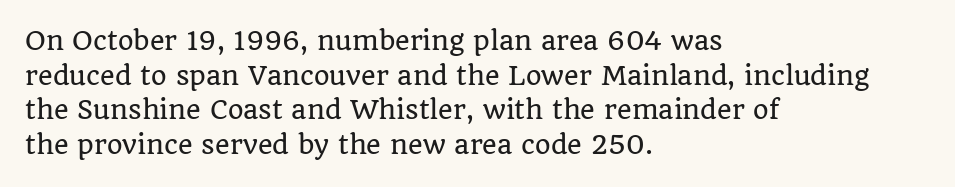
Q: Is the text italic (slanted)? A: No, it is upright.
Q: Is the text underlined? A: No.
Q: How is the paragraph aligned? A: Left-aligned.
Q: Is the spacing between letters normal or unusually wide? A: Normal.
Q: Is the spacing between lines tight, normal or loose? A: Normal.
